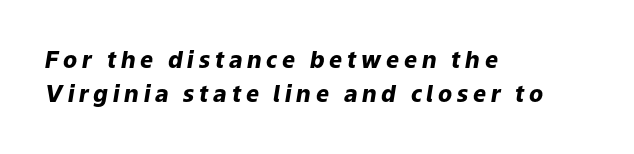
Q: Is the text bold? A: Yes.
Q: Is the text italic (slanted)? A: Yes, it leans right by about 9 degrees.
Q: Is the text underlined? A: No.
Q: How is the paragraph aligned? A: Left-aligned.
Q: Is the spacing between letters normal or unusually wide? A: Unusually wide.
Q: Is the spacing between lines tight, normal or loose? A: Normal.
